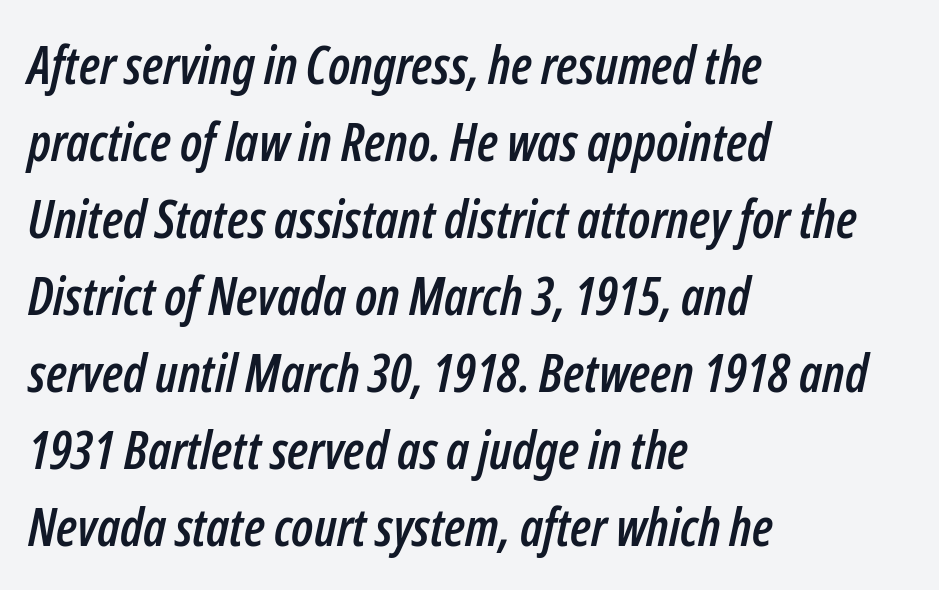
The image shows 52 px condensed type, italic (leaning right); set left-aligned, normal line spacing (1.48x), normal letter spacing, not underlined; low stroke contrast and a medium x-height.
